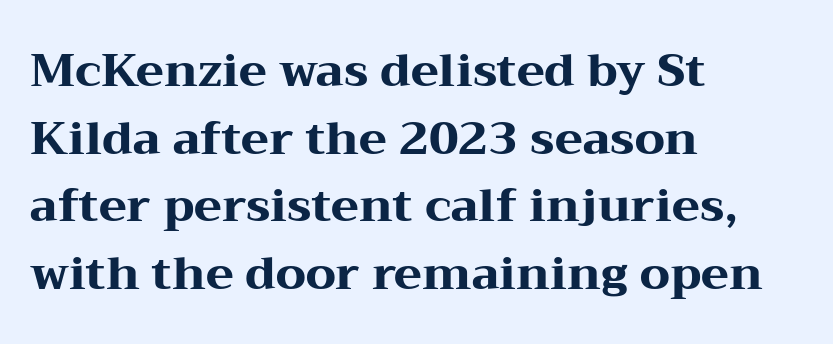
I'd call this a serif setting — the letters wear small feet. Default kerning and tracking; the words read as compact shapes. Evenly set lines give the paragraph a standard silhouette. These words are printed bold, with thick strokes throughout.
